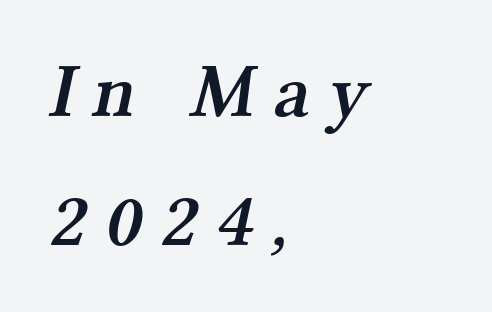
{"serif": "yes", "bold": "semi", "weight": "semibold", "width": "normal", "stroke_contrast": "medium", "x_height": "medium", "monospaced": "no", "underline": "no", "align": "left", "line_spacing": "normal", "line_spacing_ratio": 1.68, "letter_spacing": "wide", "letter_spacing_em": 0.23, "glyph_px": 77}
